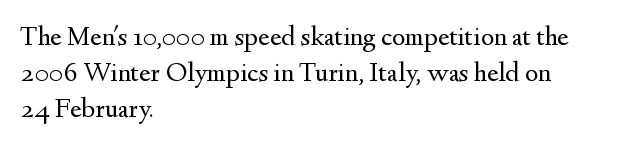
Rendered with straight, roman letterforms. Compared with a centered layout, this one pins lines to the left instead. Proportional: the letters do not fall into vertical columns. Classification — serif.
